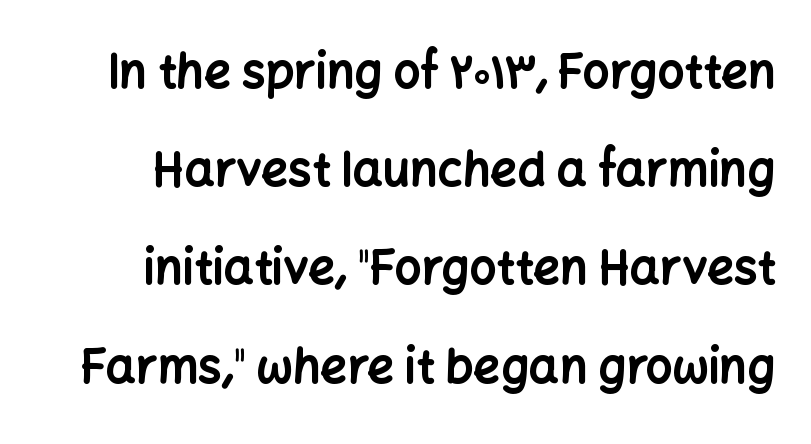
{"serif": "no", "italic": "no", "bold": "yes", "weight": "bold", "width": "normal", "stroke_contrast": "low", "x_height": "medium", "monospaced": "no", "underline": "no", "line_spacing": "loose", "line_spacing_ratio": 2.09, "letter_spacing": "normal", "letter_spacing_em": 0.0, "glyph_px": 47}
